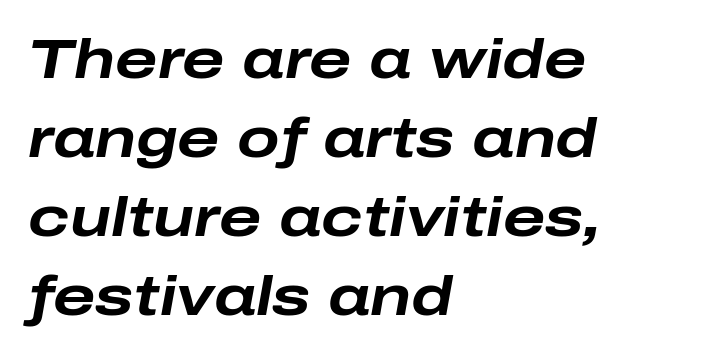
{"italic": "yes", "lean": "right", "slant_degrees": 10, "bold": "yes", "weight": "bold", "width": "wide", "stroke_contrast": "low", "x_height": "medium", "monospaced": "no", "underline": "no", "align": "left", "line_spacing": "normal", "line_spacing_ratio": 1.41, "letter_spacing": "normal", "letter_spacing_em": 0.0, "glyph_px": 56}
